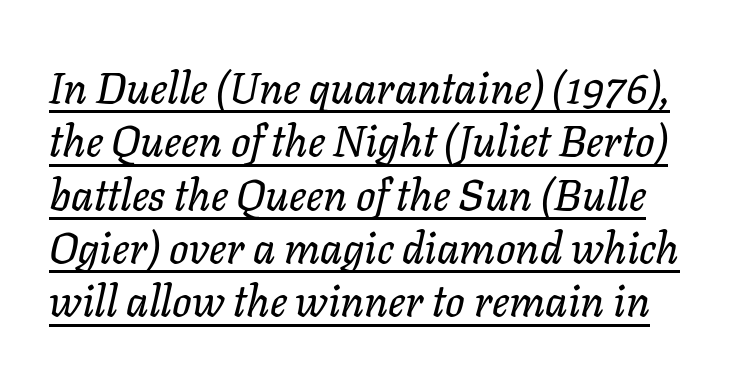
Q: Is the text italic (slanted)? A: Yes, it leans right by about 11 degrees.
Q: Is the text underlined? A: Yes.
Q: Is the spacing between letters normal or unusually wide? A: Normal.
Q: Width (condensed, normal, or wide)? A: Normal.
Q: Stroke contrast? A: Low.
Q: x-height? A: Medium.
Q: Monospaced? A: No.
